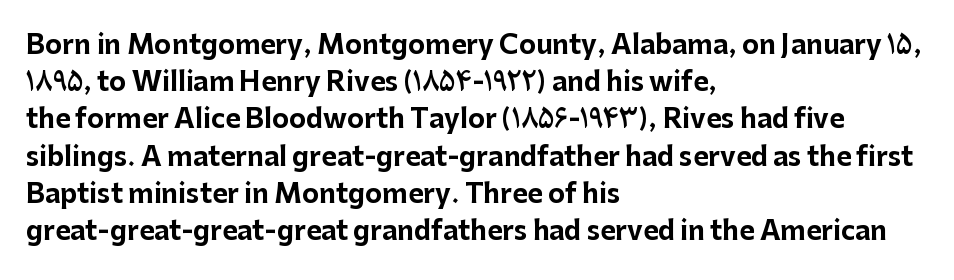
Notice how descenders clear the ascenders below comfortably — that's standard leading. Compared with an ordinary text face, these strokes are far heavier — a full bold. Compared with typical body copy, the letter spacing here is the same. Italic: no, the glyphs are upright roman. The rag falls on the right side of this text block. Descenders hang freely into open space.
